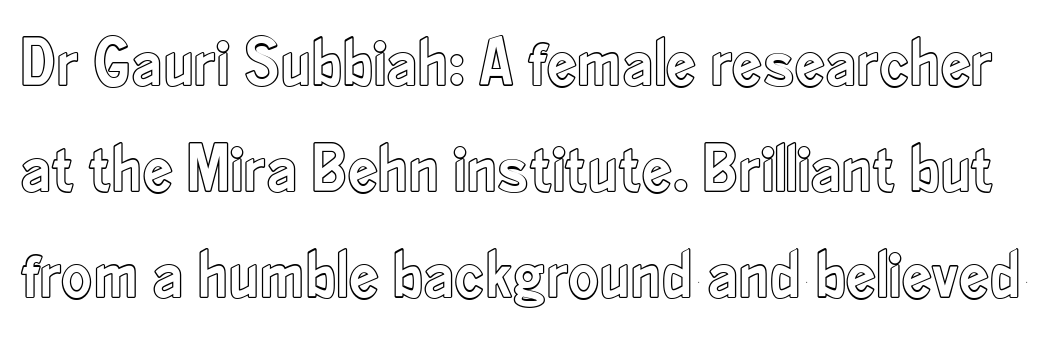
Q: Is the text italic (slanted)? A: No, it is upright.
Q: Is the text underlined? A: No.
Q: Is the spacing between letters normal or unusually wide? A: Normal.
Q: Is the spacing between lines tight, normal or loose? A: Normal.
Q: Width (condensed, normal, or wide)? A: Condensed.
Q: x-height? A: Small.
Q: Monospaced? A: No.
